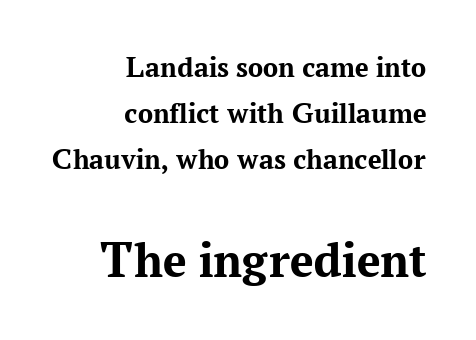
Q: Is the text bold? A: Yes.
Q: Is the text italic (slanted)? A: No, it is upright.
Q: Is the typeface a serif or a sans-serif typeface? A: Serif.
Q: Is the text underlined? A: No.
Q: How is the paragraph aligned? A: Right-aligned.
Q: Is the spacing between letters normal or unusually wide? A: Normal.
Q: Is the spacing between lines tight, normal or loose? A: Normal.
Q: Which block of text is set in a larger size, the first (top) or the second (bottom)? A: The second (bottom) one.
Q: Width (condensed, normal, or wide)? A: Normal.
Q: Stroke contrast? A: Medium.
Q: x-height? A: Medium.
Q: Monospaced? A: No.
